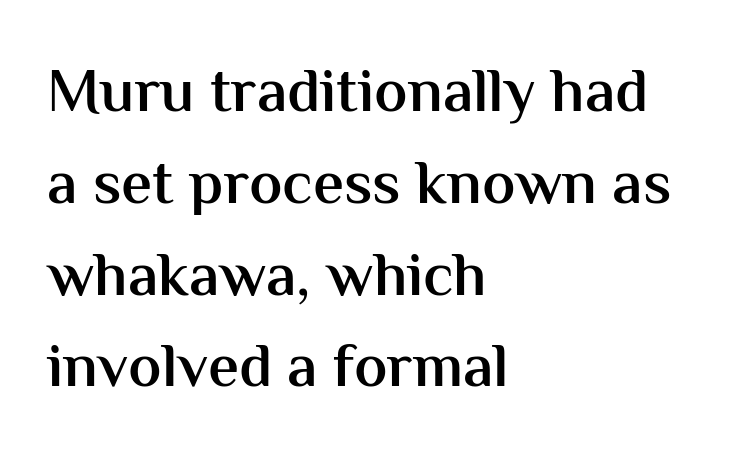
Q: Is the text bold? A: Semi-bold.
Q: Is the text italic (slanted)? A: No, it is upright.
Q: Is the typeface a serif or a sans-serif typeface? A: Sans-serif.
Q: Is the text underlined? A: No.
Q: How is the paragraph aligned? A: Left-aligned.
Q: Is the spacing between letters normal or unusually wide? A: Normal.
Q: Is the spacing between lines tight, normal or loose? A: Normal.
Q: Width (condensed, normal, or wide)? A: Normal.
Q: Stroke contrast? A: Medium.
Q: x-height? A: Medium.
Q: Monospaced? A: No.
